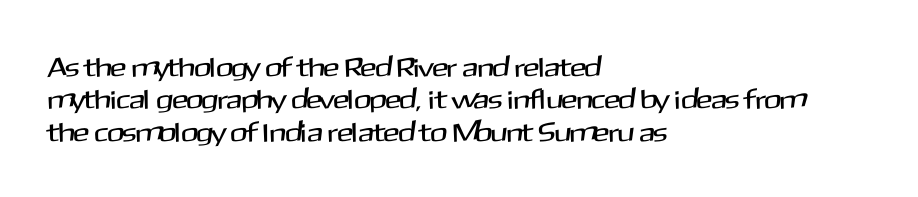
{"italic": "no", "underline": "no", "align": "left", "line_spacing_ratio": 1.2, "letter_spacing": "normal", "letter_spacing_em": 0.0, "glyph_px": 27}
